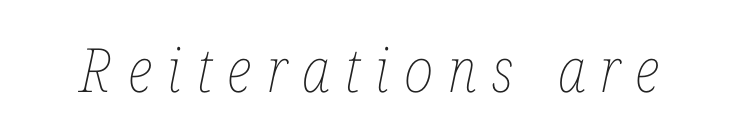
{"italic": "yes", "lean": "right", "slant_degrees": 12, "bold": "no", "weight": "thin", "width": "condensed", "stroke_contrast": "low", "x_height": "medium", "monospaced": "no", "underline": "no", "letter_spacing": "wide", "letter_spacing_em": 0.24, "glyph_px": 61}
